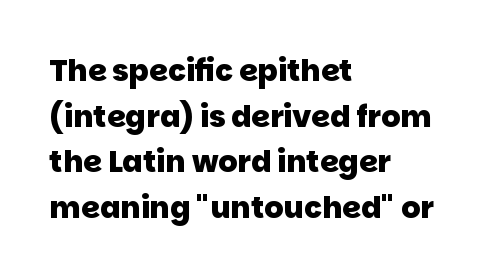
Nothing unusual about the tracking: characters are spaced as the font intends. Pretty heavy lettering here — definitely bold. The passage shown is not underscored anywhere. Is there much room between lines? A standard amount, neither cramped nor airy.
